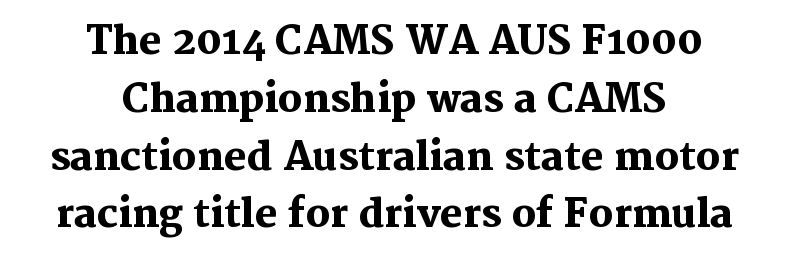
Q: Is the text bold? A: Yes.
Q: Is the text italic (slanted)? A: No, it is upright.
Q: Is the typeface a serif or a sans-serif typeface? A: Serif.
Q: Is the text underlined? A: No.
Q: How is the paragraph aligned? A: Centered.
Q: Is the spacing between letters normal or unusually wide? A: Normal.
Q: Is the spacing between lines tight, normal or loose? A: Normal.
Q: Width (condensed, normal, or wide)? A: Normal.
Q: Stroke contrast? A: Medium.
Q: x-height? A: Medium.
Q: Monospaced? A: No.
